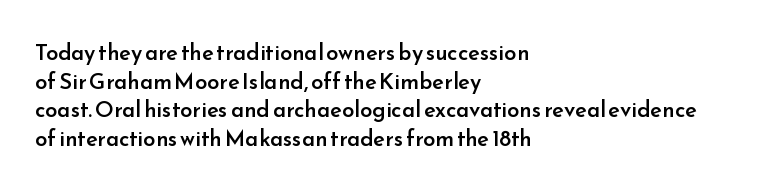
Between one letter and the next there's only the usual sliver of space. Firm but not heavy-handed strokes: this text is semibold. No italicization has been applied; the sample stays upright. Each line starts at the same left margin while the right side varies. Notice how descenders clear the ascenders below comfortably — that's standard leading.
